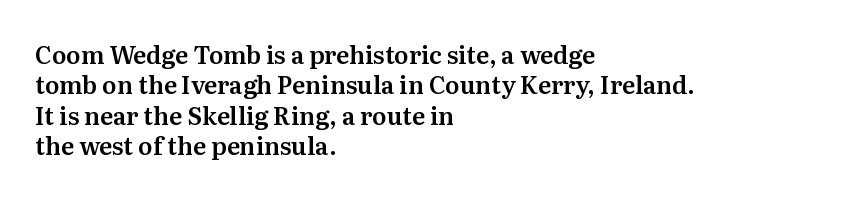
{"italic": "no", "underline": "no", "align": "left", "line_spacing": "normal", "line_spacing_ratio": 1.27, "letter_spacing": "normal", "letter_spacing_em": 0.0, "glyph_px": 24}
